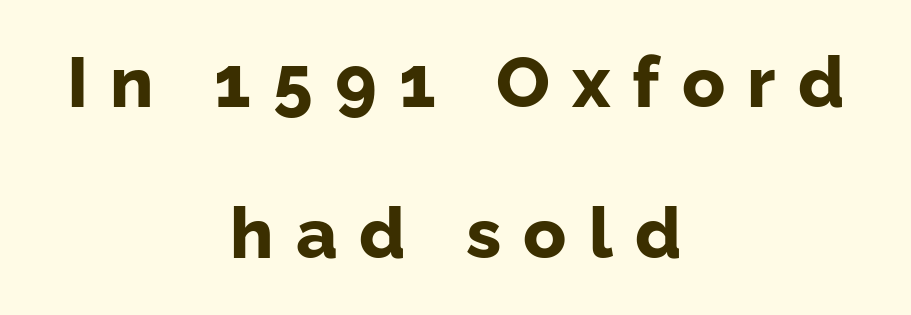
The image shows 71 px bold sans-serif type, upright; set centered, loose line spacing (2.12x), unusually wide letter spacing (+0.31 em), not underlined; low stroke contrast and a medium x-height.
